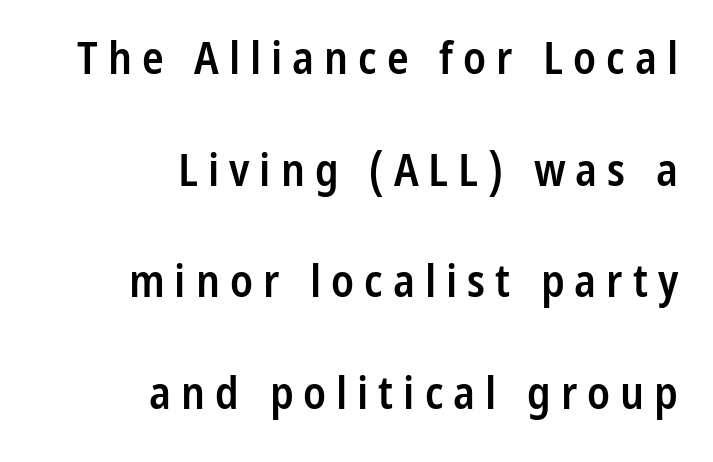
{"serif": "no", "italic": "no", "bold": "semi", "weight": "semibold", "width": "condensed", "stroke_contrast": "low", "x_height": "medium", "monospaced": "no", "underline": "no", "align": "right", "line_spacing": "loose", "line_spacing_ratio": 2.48, "letter_spacing": "wide", "letter_spacing_em": 0.22, "glyph_px": 45}
